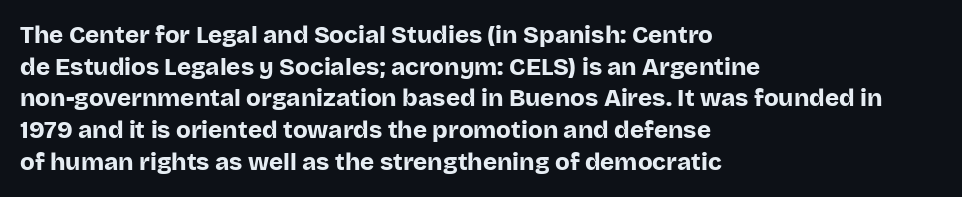
Q: Is the text bold? A: Yes.
Q: Is the text italic (slanted)? A: No, it is upright.
Q: Is the text underlined? A: No.
Q: How is the paragraph aligned? A: Left-aligned.
Q: Is the spacing between letters normal or unusually wide? A: Normal.
Q: Is the spacing between lines tight, normal or loose? A: Normal.
